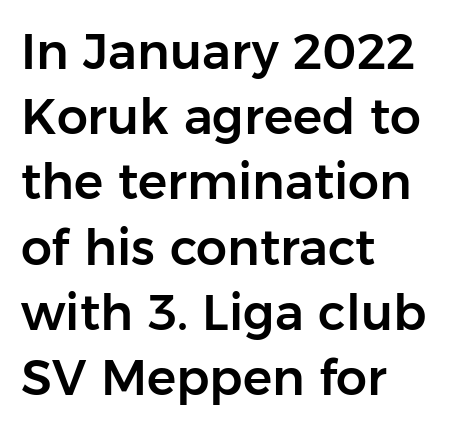
{"serif": "no", "italic": "no", "width": "normal", "stroke_contrast": "low", "x_height": "medium", "monospaced": "no", "underline": "no", "align": "left", "line_spacing": "normal", "line_spacing_ratio": 1.33, "letter_spacing": "normal", "letter_spacing_em": 0.0, "glyph_px": 49}
